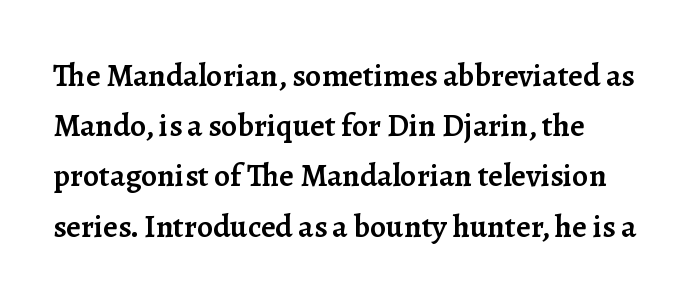
Q: Is the text bold? A: Semi-bold.
Q: Is the text italic (slanted)? A: No, it is upright.
Q: Is the typeface a serif or a sans-serif typeface? A: Serif.
Q: Is the text underlined? A: No.
Q: How is the paragraph aligned? A: Left-aligned.
Q: Is the spacing between letters normal or unusually wide? A: Normal.
Q: Is the spacing between lines tight, normal or loose? A: Normal.
Q: Width (condensed, normal, or wide)? A: Normal.
Q: Stroke contrast? A: Low.
Q: x-height? A: Medium.
Q: Monospaced? A: No.
